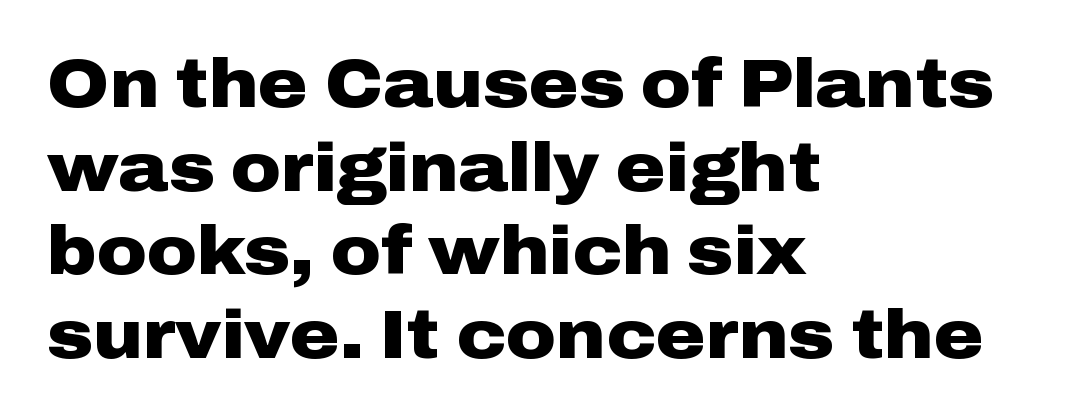
These lines are set flush left with a ragged right edge. Only glyphs here, with clear space below each row. How heavy is the stroke? Heavy — this is a bold. Designer's note — italics off, roman on. Observe the absence of serifs on each vertical stroke in this sample. This sample uses plain, unmodified letter spacing.
